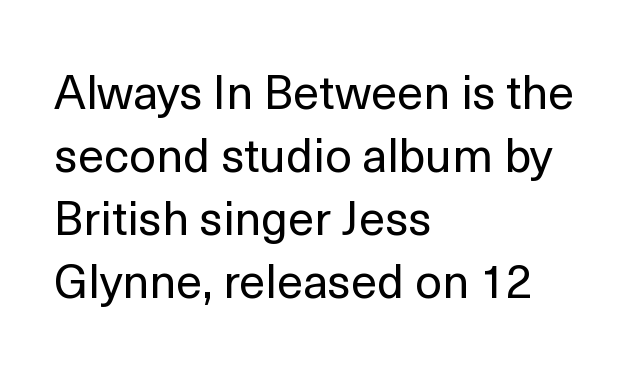
Does the leading feel generous? No, just average. Quick note: not italic, upright. Looks like regular typesetting: each glyph gets only the width it needs. One-word summary of the alignment: left. The face used here is a sans, in the tradition of grotesques and geometrics.
